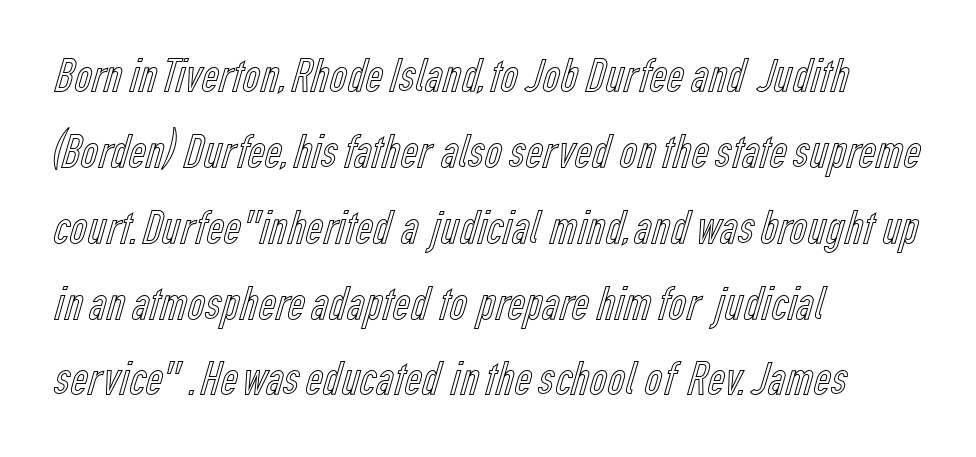
The image shows 48 px condensed type; set left-aligned, normal line spacing (1.58x), normal letter spacing, not underlined; a medium x-height.
